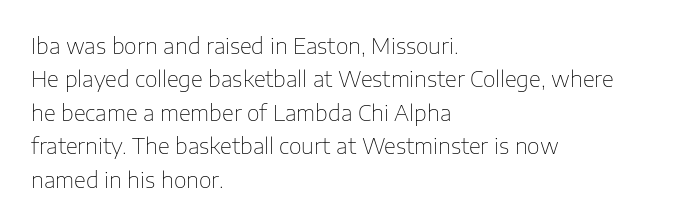
Q: Is the text bold? A: No.
Q: Is the text italic (slanted)? A: No, it is upright.
Q: Is the text underlined? A: No.
Q: How is the paragraph aligned? A: Left-aligned.
Q: Is the spacing between letters normal or unusually wide? A: Normal.
Q: Is the spacing between lines tight, normal or loose? A: Normal.
